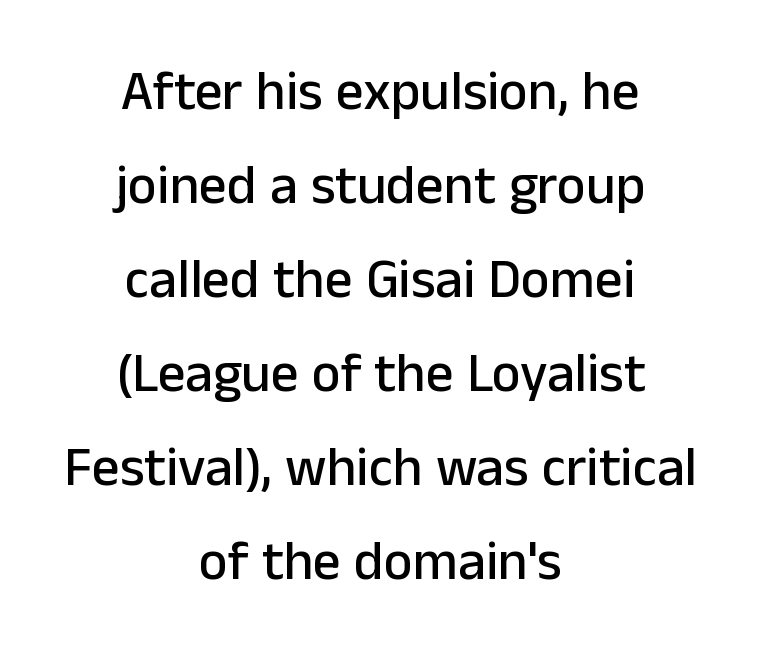
The image shows 55 px sans-serif type, upright; set centered, line spacing 1.71x, normal letter spacing, not underlined; low stroke contrast and a medium x-height.
